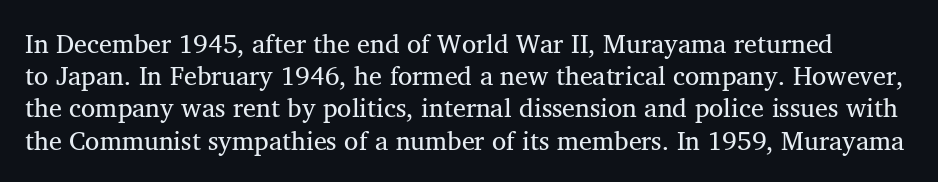
The image shows 26 px text type; set line spacing 1.24x, normal letter spacing, not underlined.
